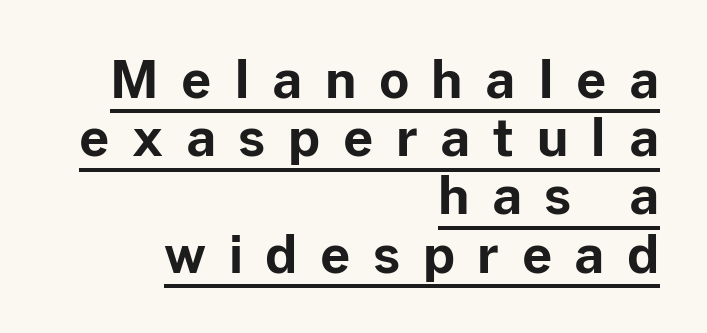
The image shows 52 px bold sans-serif type, upright; set right-aligned, tight line spacing (1.12x), unusually wide letter spacing (+0.43 em), underlined; low stroke contrast and a medium x-height.
